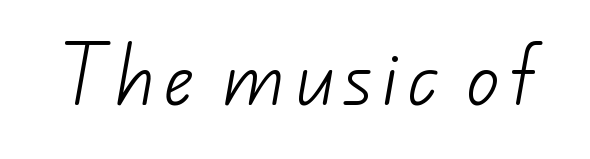
{"serif": "no", "bold": "no", "weight": "light", "width": "normal", "stroke_contrast": "low", "x_height": "small", "monospaced": "no", "underline": "no", "glyph_px": 65}
